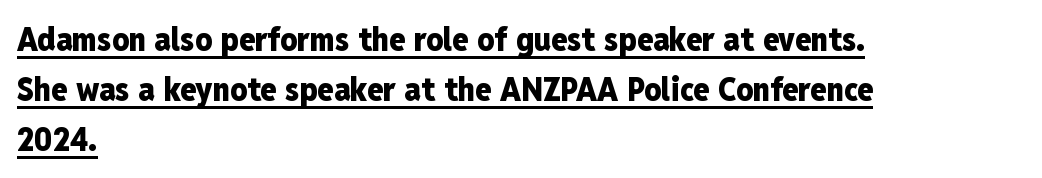
Q: Is the text bold? A: Yes.
Q: Is the text italic (slanted)? A: No, it is upright.
Q: Is the typeface a serif or a sans-serif typeface? A: Sans-serif.
Q: Is the text underlined? A: Yes.
Q: How is the paragraph aligned? A: Left-aligned.
Q: Is the spacing between letters normal or unusually wide? A: Normal.
Q: Is the spacing between lines tight, normal or loose? A: Normal.
Q: Width (condensed, normal, or wide)? A: Condensed.
Q: Stroke contrast? A: Low.
Q: x-height? A: Medium.
Q: Monospaced? A: No.
